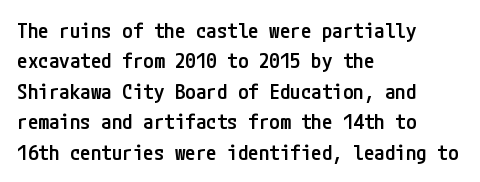
{"italic": "no", "bold": "semi", "underline": "no", "align": "left", "line_spacing": "normal", "line_spacing_ratio": 1.45, "letter_spacing": "normal", "letter_spacing_em": 0.0, "glyph_px": 21}
